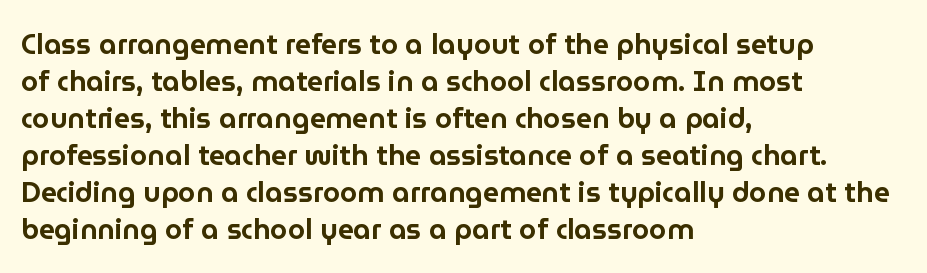
{"serif": "no", "italic": "no", "width": "normal", "stroke_contrast": "low", "x_height": "medium", "monospaced": "no", "underline": "no", "align": "left", "line_spacing": "normal", "line_spacing_ratio": 1.32, "letter_spacing": "normal", "letter_spacing_em": 0.0, "glyph_px": 28}
